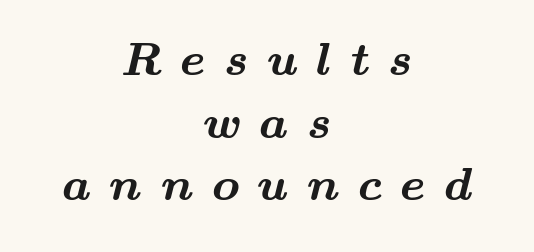
Q: Is the text bold? A: Yes.
Q: Is the typeface a serif or a sans-serif typeface? A: Serif.
Q: Is the text underlined? A: No.
Q: How is the paragraph aligned? A: Centered.
Q: Is the spacing between letters normal or unusually wide? A: Unusually wide.
Q: Is the spacing between lines tight, normal or loose? A: Normal.
Q: Width (condensed, normal, or wide)? A: Wide.
Q: Stroke contrast? A: Medium.
Q: x-height? A: Small.
Q: Monospaced? A: No.
